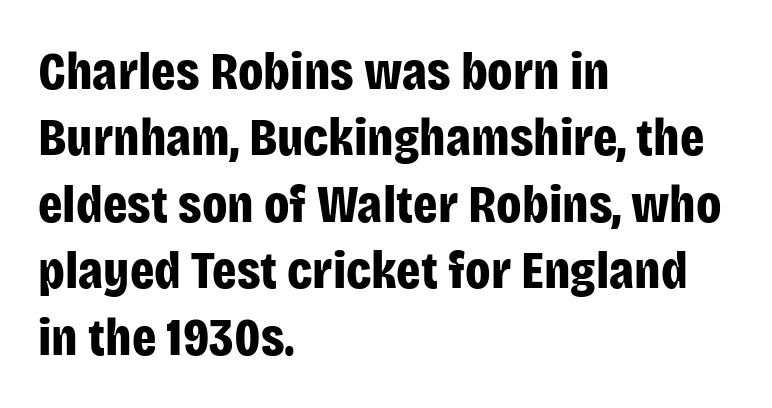
The image shows 54 px bold, condensed sans-serif type, upright; set left-aligned, line spacing 1.23x, normal letter spacing, not underlined; low stroke contrast and a large x-height.
